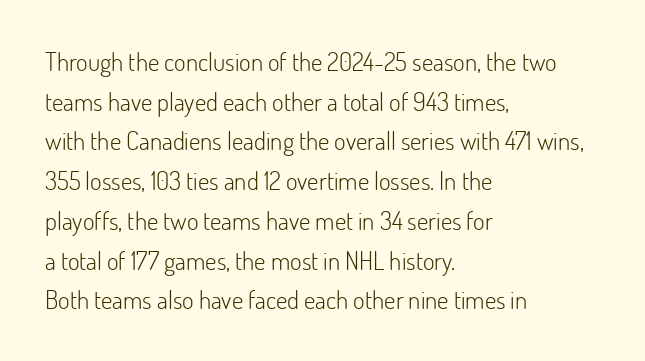
No italicization has been applied; the sample stays upright. Which margin do the lines hug? The left one — the right edge is uneven. Interline gaps are of average width in this sample. Descender tails drop into unmarked territory.
